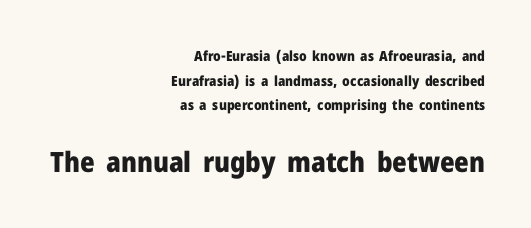
Observe the absence of serifs on each vertical stroke in this sample. Set as a true bold cut, around the 700 mark. Typesetter's note — lower block bumped up in size, upper block left smaller. The letters sit at their default tracking, neither squeezed nor spread. Vertical strokes here are truly vertical.
